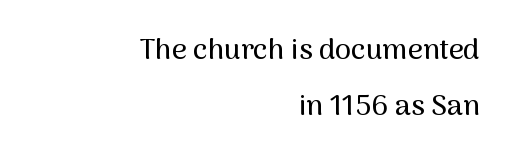
Proportional: the letters do not fall into vertical columns. Reading down the block, your eye finds every line finishing at a fixed right position. The leading is generous, giving the passage an open texture. Descender tails drop into unmarked territory.
